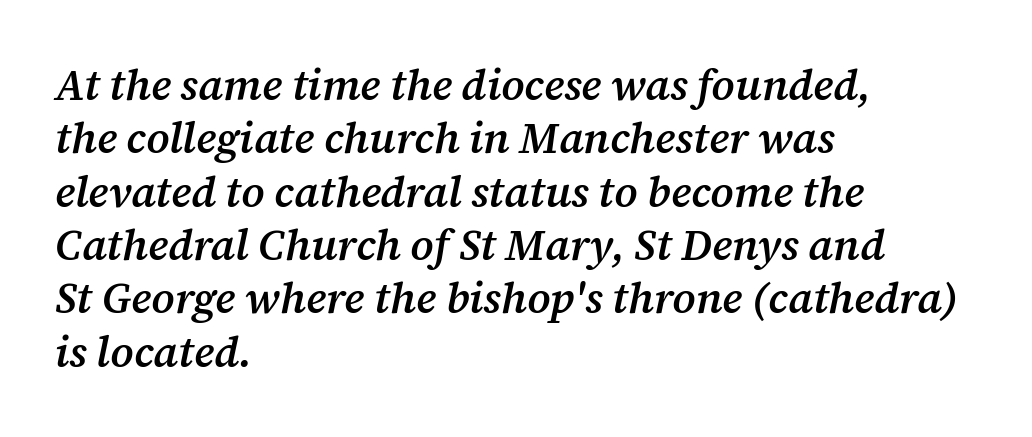
The image shows 43 px semibold serif type, italic (leaning right); set left-aligned, line spacing 1.24x, normal letter spacing, not underlined; medium stroke contrast and a medium x-height.
